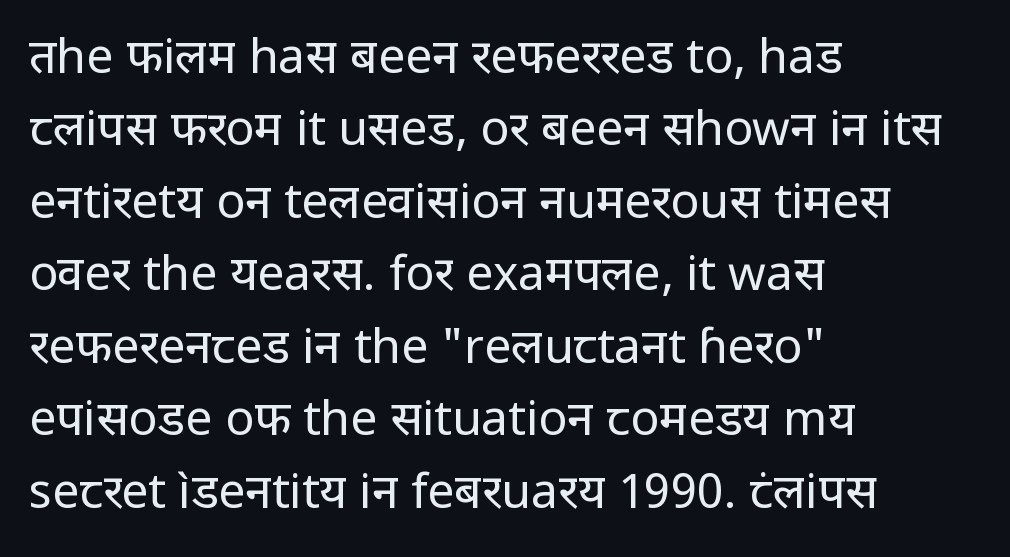
Stroke mass is kept to a normal reading level or below. This is the regular roman posture of the typeface. Leading: standard. Caption: standard tracking, unaltered. A classic flush-left, rag-right setting is used for this passage.
